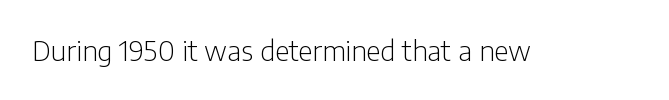
Note: no serifs on the glyphs. You can tell it's not italic because the verticals are truly vertical. On a weight scale, this lands at 450 or below. Rule under the text: the space is simply empty. Is this a fixed-width face? No — the glyphs have proportional, varying widths.
